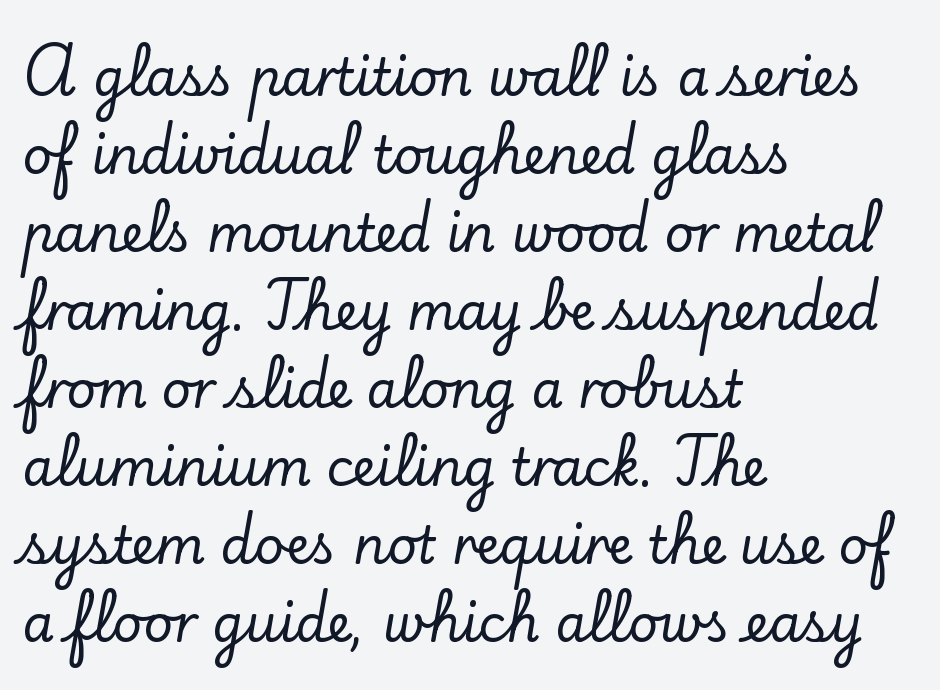
Q: Is the text italic (slanted)? A: Yes.
Q: Is the typeface a serif or a sans-serif typeface? A: Serif.
Q: Is the text underlined? A: No.
Q: How is the paragraph aligned? A: Left-aligned.
Q: Is the spacing between letters normal or unusually wide? A: Normal.
Q: Is the spacing between lines tight, normal or loose? A: Normal.
Q: Width (condensed, normal, or wide)? A: Normal.
Q: Stroke contrast? A: Low.
Q: x-height? A: Small.
Q: Monospaced? A: No.
